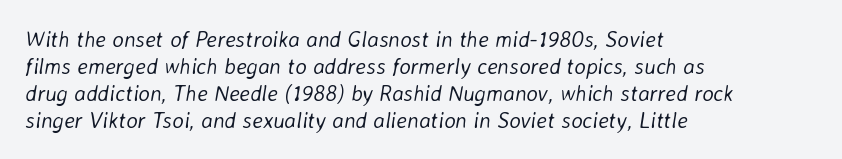
The image shows 22 px text type, italic (leaning right); set left-aligned, line spacing 1.22x, normal letter spacing, not underlined.
